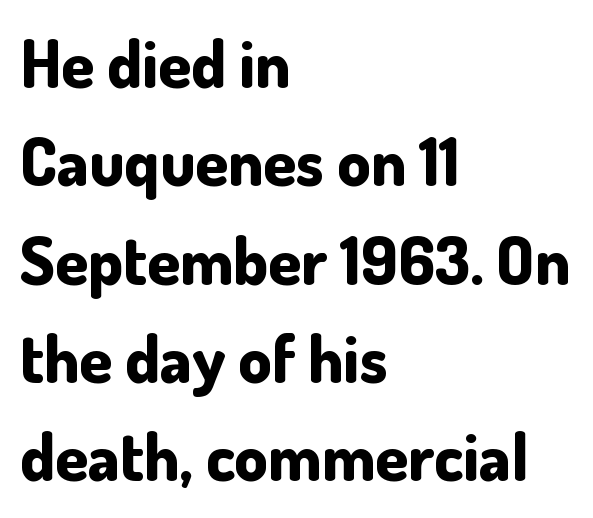
{"serif": "no", "italic": "no", "bold": "yes", "weight": "bold", "width": "normal", "stroke_contrast": "low", "x_height": "small", "monospaced": "no", "underline": "no", "align": "left", "line_spacing": "normal", "line_spacing_ratio": 1.49, "letter_spacing": "normal", "letter_spacing_em": 0.0, "glyph_px": 66}
